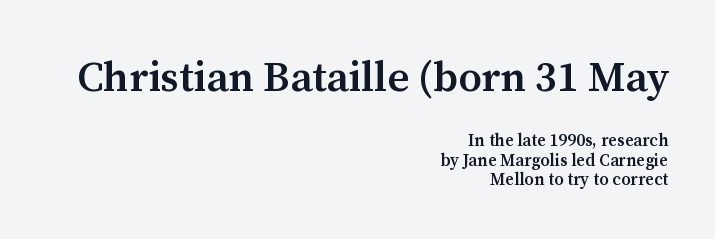
Typesetter's note — upper block bumped up in size, lower block left smaller. Vertical spacing — tight. Caption: semibold face, moderately heavy strokes. Unlike a clean sans, this face finishes its strokes with serifs. What stands out about the letter spacing? Nothing — it is the standard amount. Does the lettering tilt? It doesn't — this is upright.
